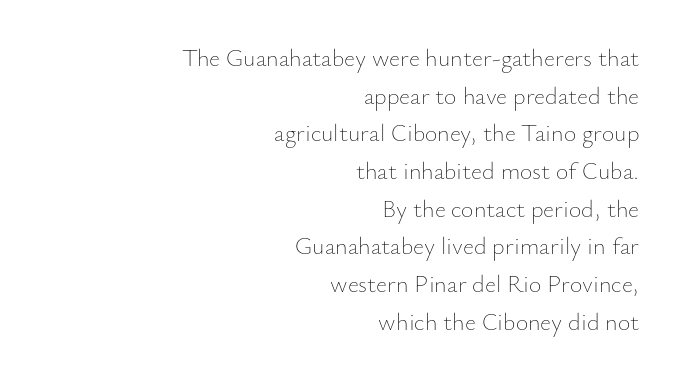
The image shows 24 px text type, upright; set right-aligned, normal line spacing (1.57x), normal letter spacing, not underlined.
